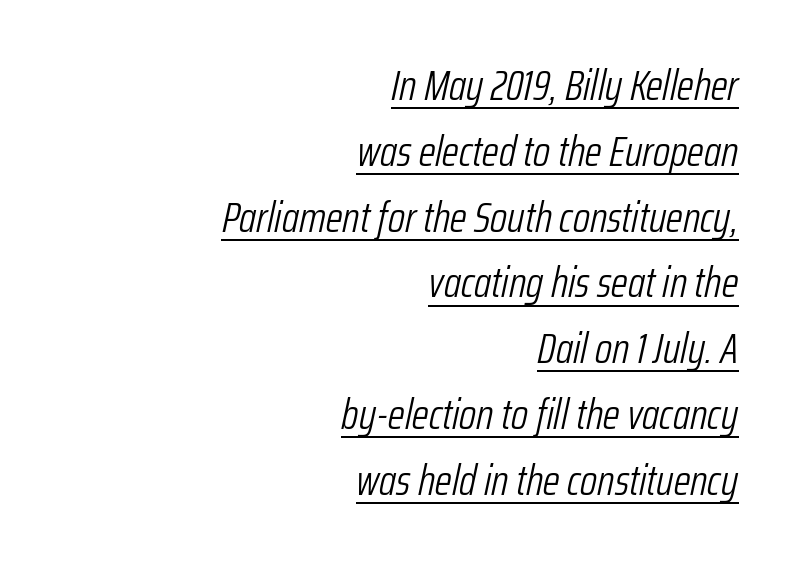
Q: Is the text bold? A: No.
Q: Is the text italic (slanted)? A: Yes, it leans right by about 12 degrees.
Q: Is the text underlined? A: Yes.
Q: How is the paragraph aligned? A: Right-aligned.
Q: Is the spacing between letters normal or unusually wide? A: Normal.
Q: Is the spacing between lines tight, normal or loose? A: Normal.
Q: Width (condensed, normal, or wide)? A: Condensed.
Q: Stroke contrast? A: Low.
Q: x-height? A: Medium.
Q: Monospaced? A: No.
